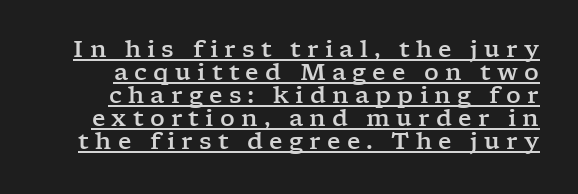
The image shows 23 px text type, upright; set tight line spacing (1.0x), unusually wide letter spacing (+0.27 em), underlined.
